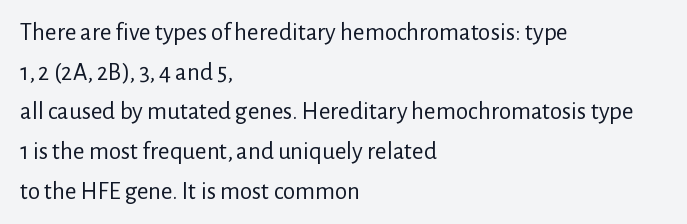
No italicization has been applied; the sample stays upright. Which margin do the lines hug? The left one — the right edge is uneven. Interline gaps are of average width in this sample. Descender tails drop into unmarked territory.
